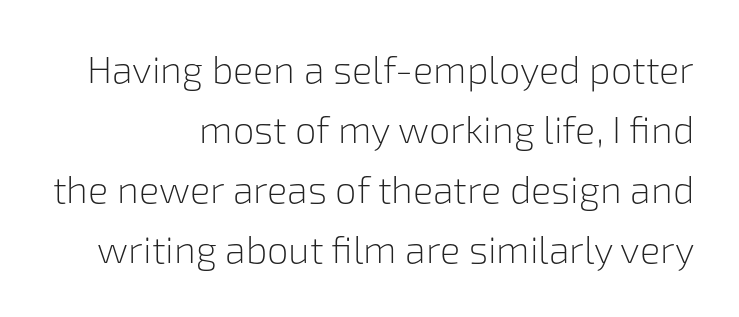
Q: Is the text bold? A: No.
Q: Is the text italic (slanted)? A: No, it is upright.
Q: Is the typeface a serif or a sans-serif typeface? A: Sans-serif.
Q: Is the text underlined? A: No.
Q: How is the paragraph aligned? A: Right-aligned.
Q: Is the spacing between letters normal or unusually wide? A: Normal.
Q: Is the spacing between lines tight, normal or loose? A: Normal.
Q: Width (condensed, normal, or wide)? A: Normal.
Q: Stroke contrast? A: Low.
Q: x-height? A: Medium.
Q: Monospaced? A: No.
